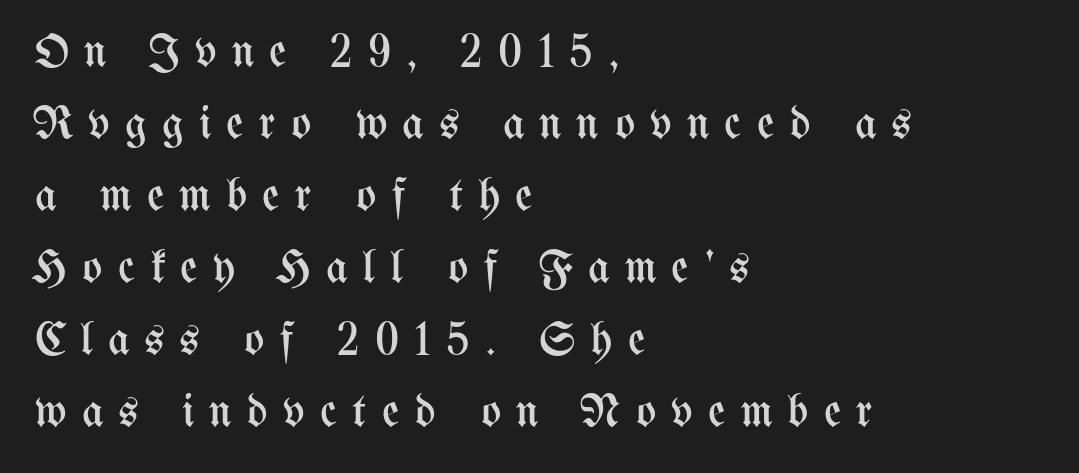
Q: Is the text bold? A: No.
Q: Is the text italic (slanted)? A: No, it is upright.
Q: Is the text underlined? A: No.
Q: How is the paragraph aligned? A: Left-aligned.
Q: Is the spacing between letters normal or unusually wide? A: Unusually wide.
Q: Is the spacing between lines tight, normal or loose? A: Normal.
Q: Width (condensed, normal, or wide)? A: Condensed.
Q: Stroke contrast? A: Medium.
Q: x-height? A: Medium.
Q: Monospaced? A: No.
